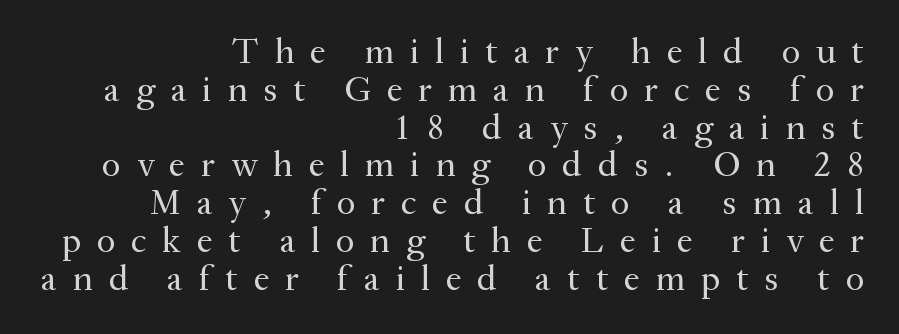
{"serif": "yes", "italic": "no", "bold": "no", "weight": "regular", "width": "normal", "stroke_contrast": "medium", "x_height": "small", "monospaced": "no", "underline": "no", "align": "right", "line_spacing": "tight", "line_spacing_ratio": 1.05, "letter_spacing": "wide", "letter_spacing_em": 0.44, "glyph_px": 36}
